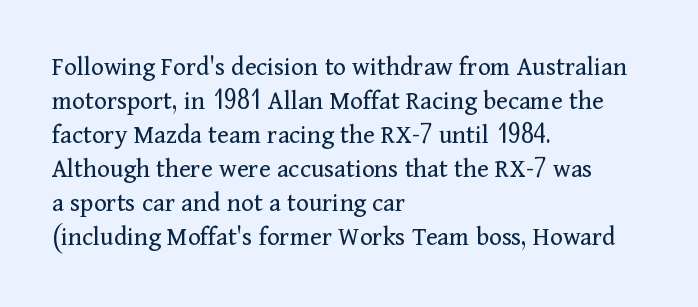
Q: Is the text bold? A: No.
Q: Is the text italic (slanted)? A: No, it is upright.
Q: Is the text underlined? A: No.
Q: How is the paragraph aligned? A: Left-aligned.
Q: Is the spacing between letters normal or unusually wide? A: Normal.
Q: Is the spacing between lines tight, normal or loose? A: Normal.
